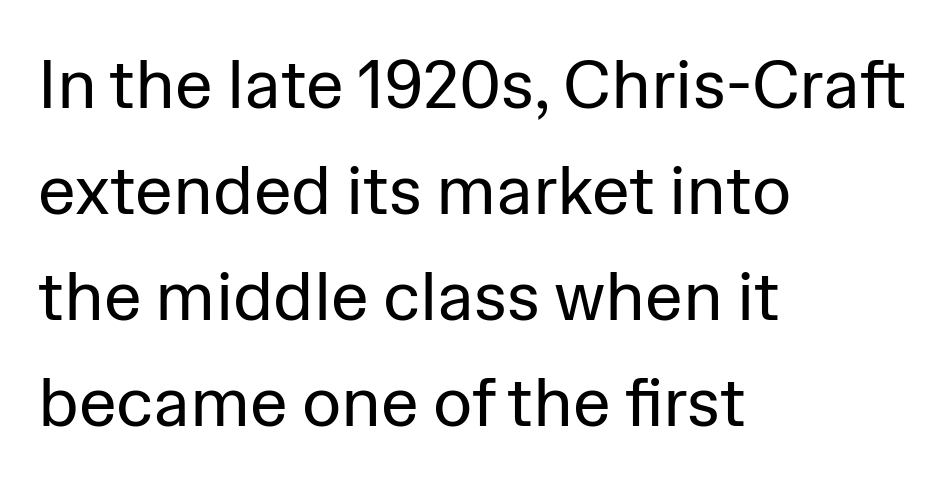
The image shows 68 px regular-weight sans-serif type, upright; set left-aligned, normal line spacing (1.56x), normal letter spacing, not underlined; low stroke contrast and a medium x-height.
